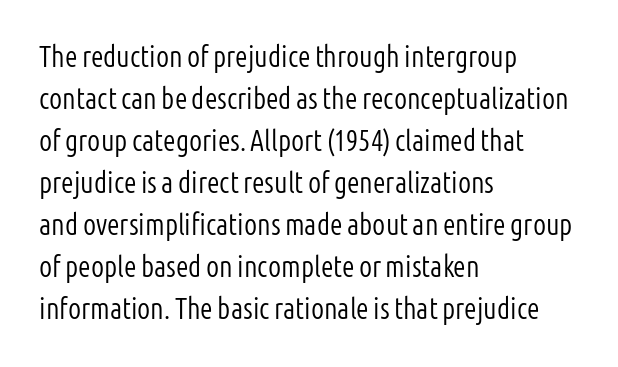
Q: Is the text bold? A: No.
Q: Is the text italic (slanted)? A: No, it is upright.
Q: Is the typeface a serif or a sans-serif typeface? A: Sans-serif.
Q: Is the text underlined? A: No.
Q: How is the paragraph aligned? A: Left-aligned.
Q: Is the spacing between letters normal or unusually wide? A: Normal.
Q: Is the spacing between lines tight, normal or loose? A: Normal.
Q: Width (condensed, normal, or wide)? A: Condensed.
Q: Stroke contrast? A: Low.
Q: x-height? A: Medium.
Q: Monospaced? A: No.
